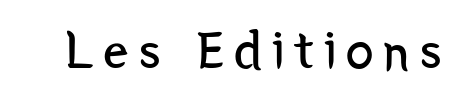
The image shows 56 px regular-weight, condensed sans-serif type, upright; set not underlined; low stroke contrast and a medium x-height.
